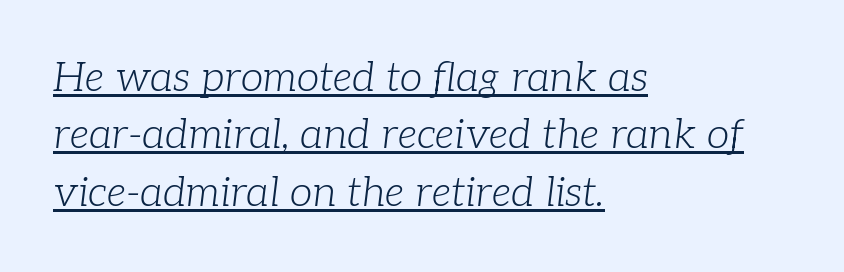
The passage shown is typed in a proportional face where columns would drift. One-word summary of the alignment: left. Nothing unusual about the tracking: characters are spaced as the font intends. Stems and bowls with no extra thickness — not bold. In terms of posture, this sample is oblique. Classification — serif.
